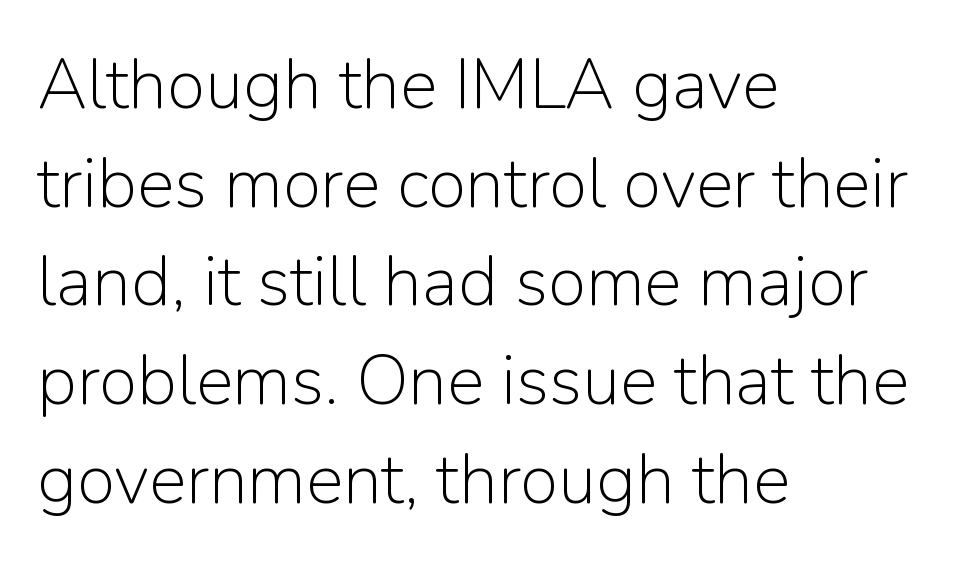
Q: Is the text bold? A: No.
Q: Is the text italic (slanted)? A: No, it is upright.
Q: Is the typeface a serif or a sans-serif typeface? A: Sans-serif.
Q: Is the text underlined? A: No.
Q: How is the paragraph aligned? A: Left-aligned.
Q: Is the spacing between letters normal or unusually wide? A: Normal.
Q: Is the spacing between lines tight, normal or loose? A: Normal.
Q: Width (condensed, normal, or wide)? A: Normal.
Q: Stroke contrast? A: Low.
Q: x-height? A: Medium.
Q: Monospaced? A: No.
